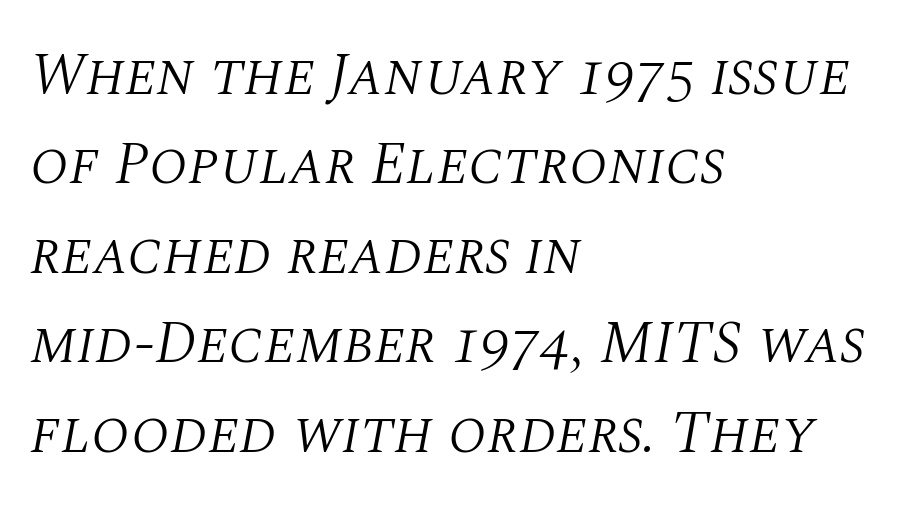
Q: Is the text bold? A: No.
Q: Is the text italic (slanted)? A: Yes, it leans right by about 10 degrees.
Q: Is the typeface a serif or a sans-serif typeface? A: Serif.
Q: Is the text underlined? A: No.
Q: How is the paragraph aligned? A: Left-aligned.
Q: Is the spacing between letters normal or unusually wide? A: Normal.
Q: Is the spacing between lines tight, normal or loose? A: Normal.
Q: Width (condensed, normal, or wide)? A: Normal.
Q: Stroke contrast? A: Medium.
Q: x-height? A: Large.
Q: Monospaced? A: No.
